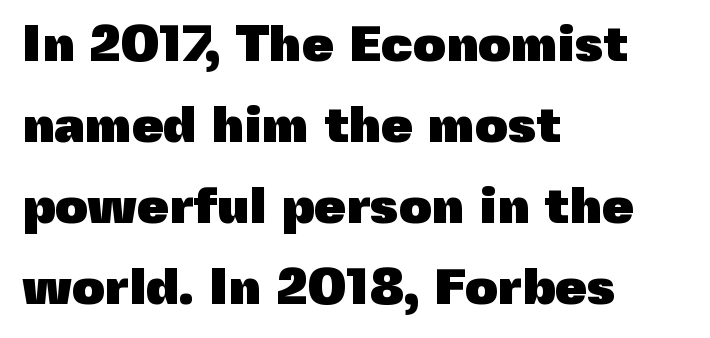
The passage shown is typed in a proportional face where columns would drift. Decoration check: the copy has no underline. In terms of letterspacing, this is plain default setting. The setting favours the left margin, as ordinary paragraphs usually do.
